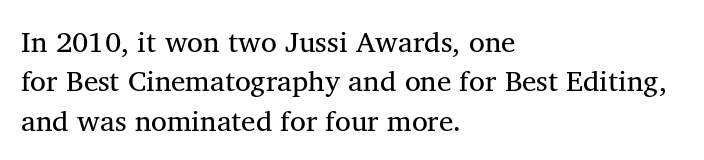
{"serif": "yes", "italic": "no", "bold": "no", "weight": "regular", "width": "normal", "stroke_contrast": "medium", "x_height": "medium", "monospaced": "no", "underline": "no", "align": "left", "line_spacing": "normal", "line_spacing_ratio": 1.36, "letter_spacing": "normal", "letter_spacing_em": 0.0, "glyph_px": 29}
